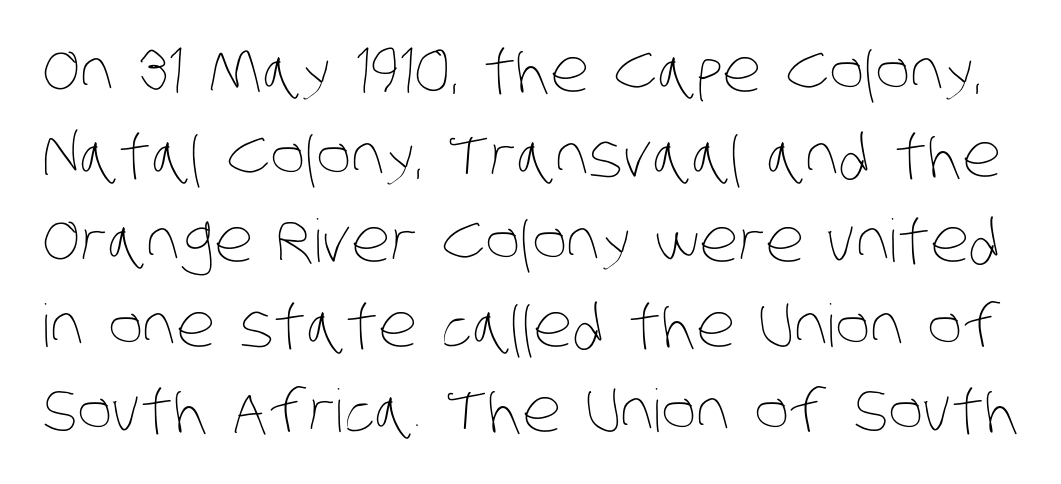
If you measured baseline to baseline, you'd find a middling distance. Is the letter spacing exaggerated? No — it looks like the ordinary default. Summary of weight: not heavy and not bold. Character widths vary here, with narrow letters taking less room than wide ones.
